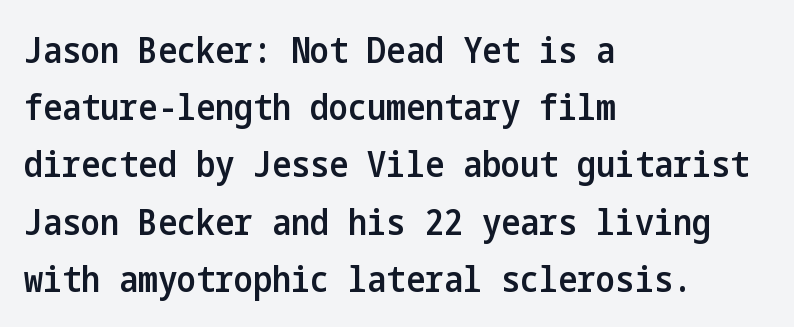
Q: Is the text bold? A: Semi-bold.
Q: Is the text italic (slanted)? A: No, it is upright.
Q: Is the typeface a serif or a sans-serif typeface? A: Sans-serif.
Q: Is the text underlined? A: No.
Q: How is the paragraph aligned? A: Left-aligned.
Q: Is the spacing between letters normal or unusually wide? A: Normal.
Q: Is the spacing between lines tight, normal or loose? A: Normal.
Q: Width (condensed, normal, or wide)? A: Condensed.
Q: Stroke contrast? A: Low.
Q: x-height? A: Medium.
